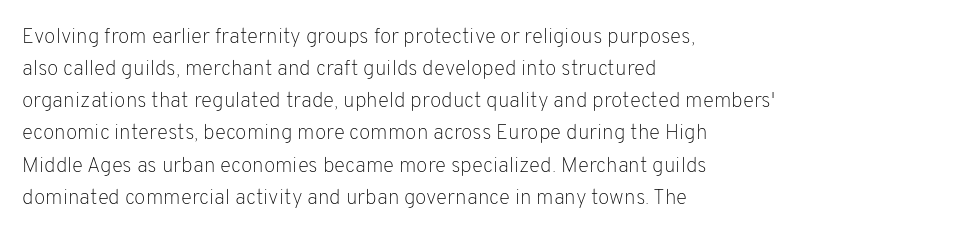
{"italic": "no", "bold": "no", "underline": "no", "align": "left", "line_spacing": "normal", "line_spacing_ratio": 1.53, "letter_spacing": "normal", "letter_spacing_em": 0.0, "glyph_px": 21}
